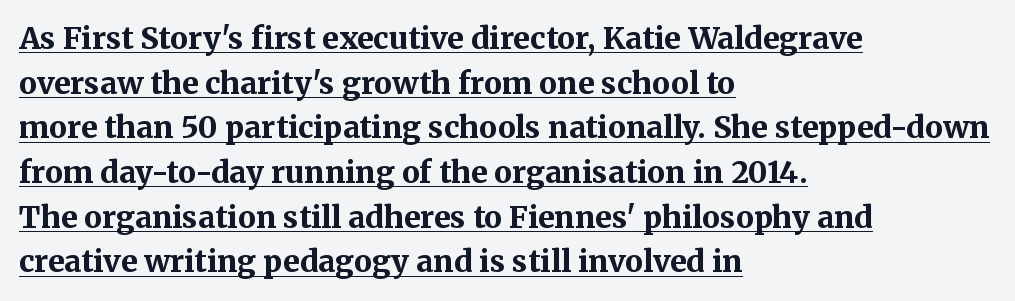
The image shows 30 px bold serif type, upright; set left-aligned, normal line spacing (1.49x), normal letter spacing, underlined; medium stroke contrast and a medium x-height.
